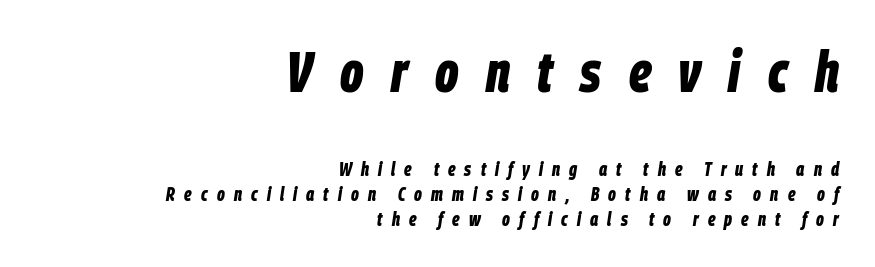
Descenders are the only things crossing below the line. Heavy-handed strokes throughout: this text is bold. The lines are quadded right. Is the letter spacing exaggerated? Yes — the characters are pushed far apart. The emphasis by scale lands on block number one, above. Observe the lean: these are italic letterforms.
